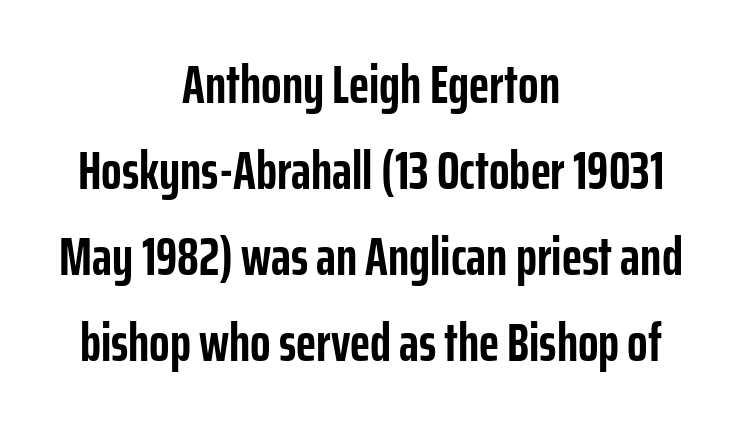
{"serif": "no", "italic": "no", "bold": "yes", "weight": "semibold", "width": "condensed", "stroke_contrast": "low", "x_height": "medium", "monospaced": "no", "underline": "no", "align": "center", "line_spacing": "normal", "line_spacing_ratio": 1.59, "letter_spacing": "normal", "letter_spacing_em": 0.0, "glyph_px": 54}
